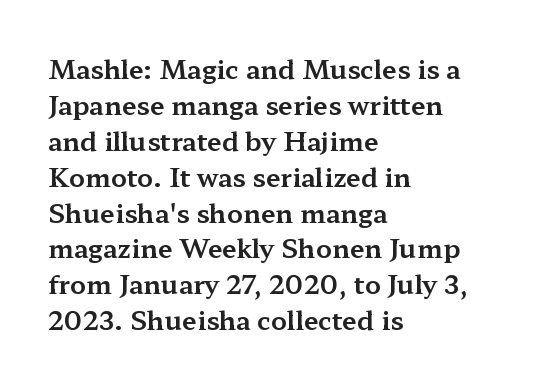
This is roman type, the default non-slanted kind. Standard letterfit; no display-style spreading of the glyphs. Evenly set lines give the paragraph a standard silhouette. The specimen omits any rule beneath the text block's lines. The paragraph shown leans on its left margin.
